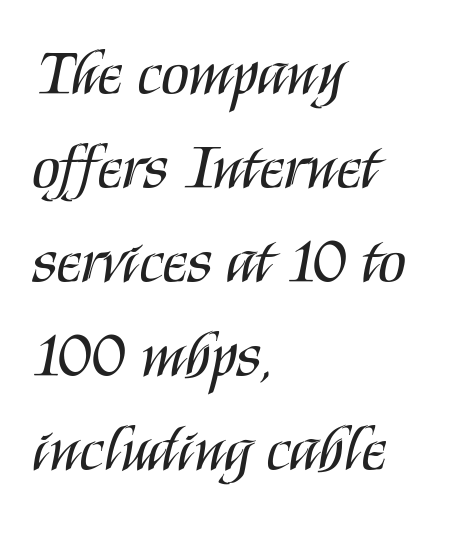
Beneath every word, the page is bare. The font sits on the lighter half of the weight spectrum, regular included. Successive baselines arrive at the customary interval.
